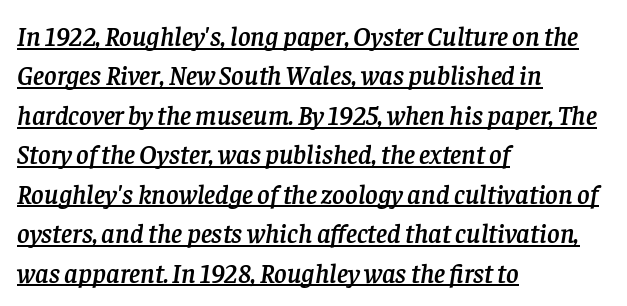
Q: Is the text italic (slanted)? A: Yes, it leans right by about 8 degrees.
Q: Is the text underlined? A: Yes.
Q: How is the paragraph aligned? A: Left-aligned.
Q: Is the spacing between letters normal or unusually wide? A: Normal.
Q: Is the spacing between lines tight, normal or loose? A: Normal.
